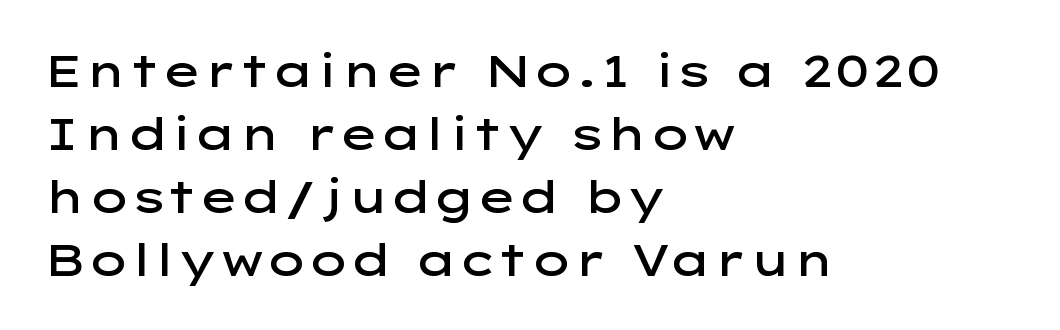
The image shows 44 px semibold, wide sans-serif type, upright; set left-aligned, normal line spacing (1.43x), normal letter spacing, not underlined; low stroke contrast and a medium x-height.
